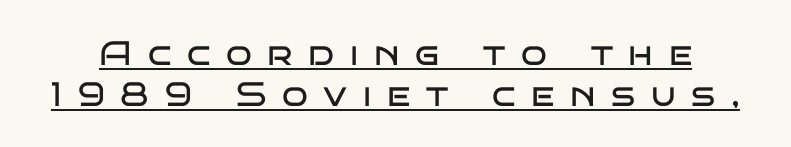
{"serif": "no", "italic": "no", "bold": "no", "weight": "regular", "width": "wide", "stroke_contrast": "low", "x_height": "large", "monospaced": "no", "underline": "yes", "line_spacing_ratio": 1.2, "letter_spacing": "wide", "letter_spacing_em": 0.46, "glyph_px": 34}
